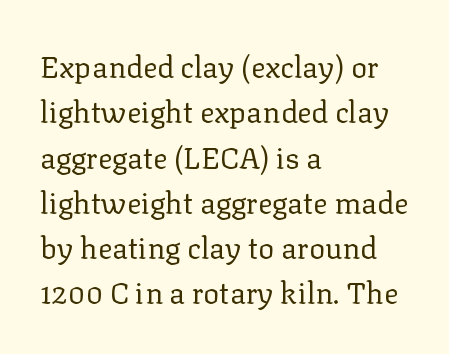
Q: Is the text bold? A: No.
Q: Is the text italic (slanted)? A: No, it is upright.
Q: Is the typeface a serif or a sans-serif typeface? A: Serif.
Q: Is the text underlined? A: No.
Q: How is the paragraph aligned? A: Left-aligned.
Q: Is the spacing between letters normal or unusually wide? A: Normal.
Q: Is the spacing between lines tight, normal or loose? A: Normal.
Q: Width (condensed, normal, or wide)? A: Normal.
Q: Stroke contrast? A: Low.
Q: x-height? A: Medium.
Q: Monospaced? A: No.
